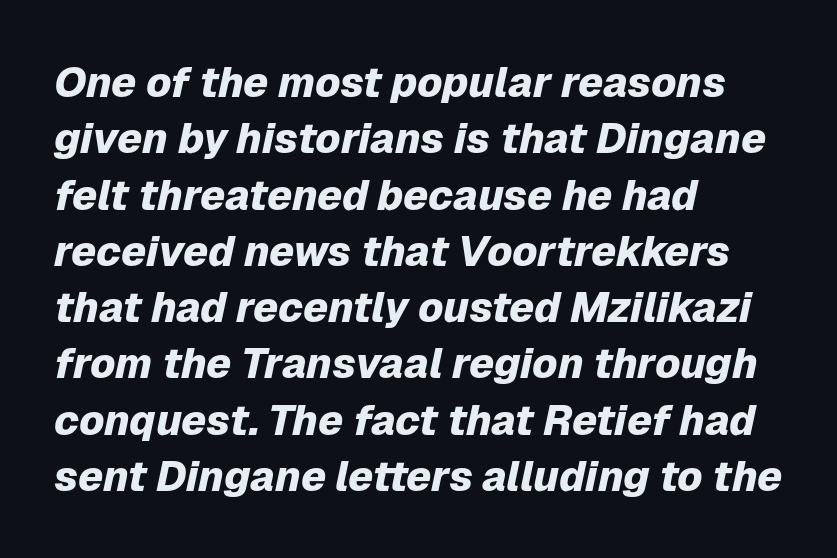
{"italic": "yes", "lean": "right", "slant_degrees": 12, "bold": "yes", "weight": "heavy", "width": "normal", "stroke_contrast": "low", "x_height": "medium", "monospaced": "no", "underline": "no", "align": "left", "line_spacing": "normal", "line_spacing_ratio": 1.34, "letter_spacing": "normal", "letter_spacing_em": 0.0, "glyph_px": 42}
